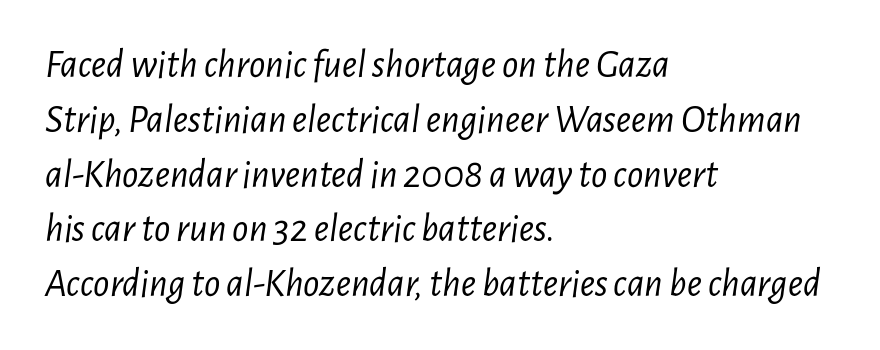
The image shows 40 px light, condensed type, italic (leaning right); set left-aligned, normal line spacing (1.37x), normal letter spacing, not underlined; low stroke contrast and a medium x-height.
